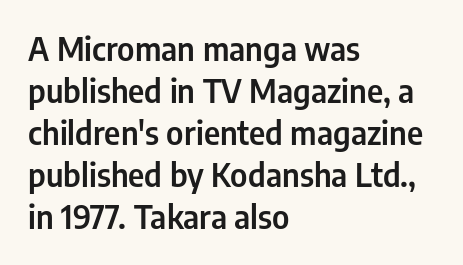
{"serif": "no", "italic": "no", "width": "condensed", "stroke_contrast": "low", "x_height": "medium", "monospaced": "no", "underline": "no", "align": "left", "line_spacing": "normal", "line_spacing_ratio": 1.31, "letter_spacing": "normal", "letter_spacing_em": 0.0, "glyph_px": 32}
